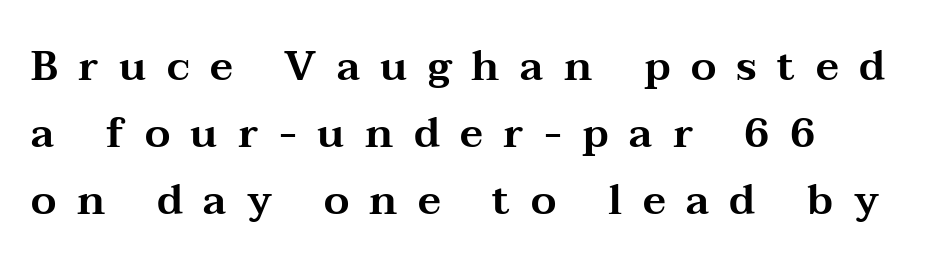
The image shows 41 px wide serif type, upright; set left-aligned, normal line spacing (1.63x), unusually wide letter spacing (+0.5 em), not underlined; medium stroke contrast and a medium x-height.
